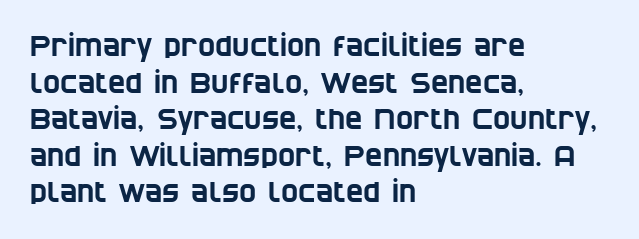
Is this a sans? Yes — the strokes have no serifs. Honestly, the letter spacing is just normal — you wouldn't notice it. The passage shown stacks its lines at a standard gap. Reading down the block, your eye returns to a fixed left position each line. The letters advance in unequal steps, a hallmark of proportional type. Lines of text with bare space underneath.
